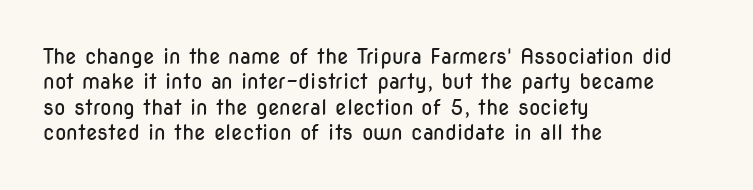
Q: Is the text bold? A: No.
Q: Is the text italic (slanted)? A: No, it is upright.
Q: Is the text underlined? A: No.
Q: How is the paragraph aligned? A: Left-aligned.
Q: Is the spacing between letters normal or unusually wide? A: Normal.
